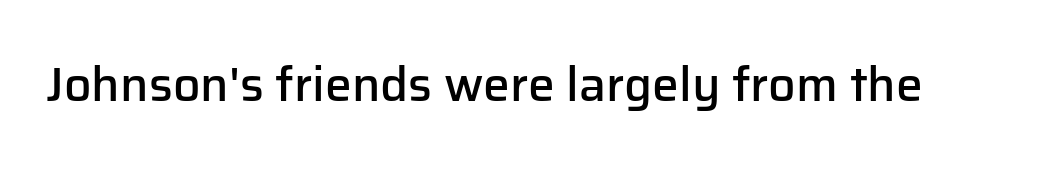
The image shows 48 px semibold sans-serif type, upright; set normal letter spacing, not underlined; low stroke contrast and a medium x-height.
